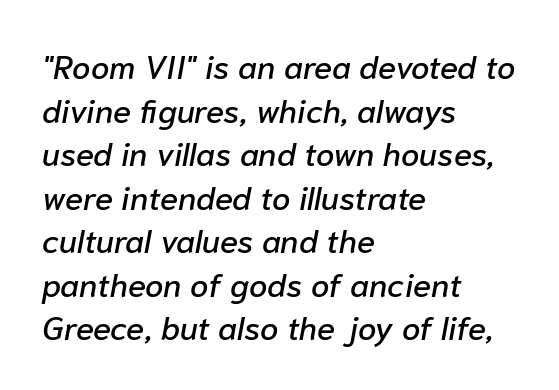
The ragged edge is on the right, which tells us the setting is flush left. Looking at the ascenders, they clearly lean. Character widths vary here, with narrow letters taking less room than wide ones. If you measured baseline to baseline, you'd find a middling distance. Inter-character spacing is left at the font's built-in metrics. Unmarked baselines from the first word to the last.
